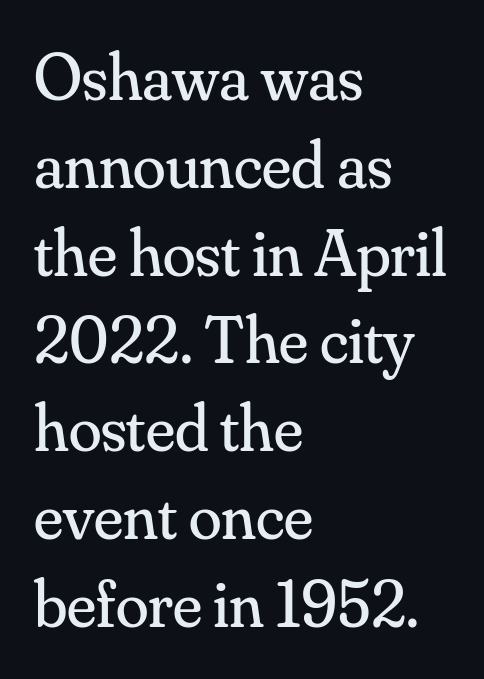
{"serif": "yes", "italic": "no", "bold": "no", "weight": "regular", "width": "normal", "stroke_contrast": "medium", "x_height": "small", "monospaced": "no", "underline": "no", "align": "left", "line_spacing": "normal", "line_spacing_ratio": 1.31, "letter_spacing": "normal", "letter_spacing_em": 0.0, "glyph_px": 67}
